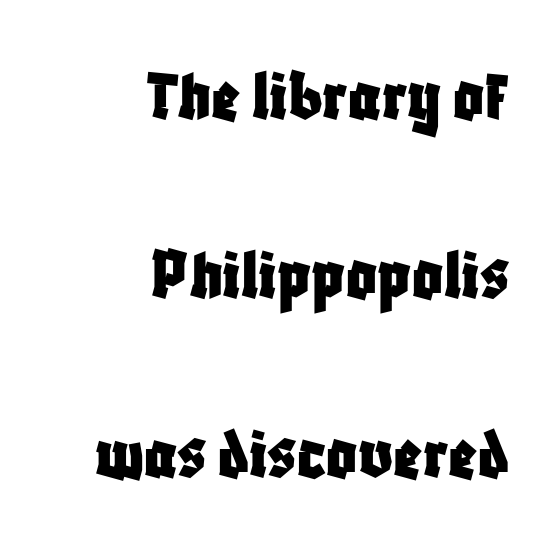
{"serif": "no", "italic": "no", "width": "condensed", "stroke_contrast": "low", "x_height": "large", "monospaced": "no", "underline": "no", "align": "right", "line_spacing": "loose", "line_spacing_ratio": 2.39, "letter_spacing": "normal", "letter_spacing_em": 0.0, "glyph_px": 75}
